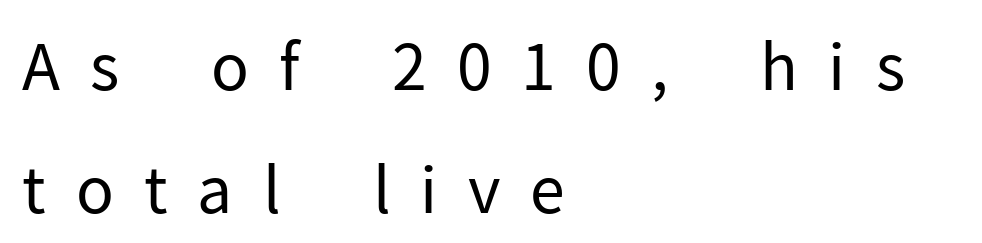
{"serif": "no", "italic": "no", "bold": "no", "weight": "regular", "width": "normal", "stroke_contrast": "low", "x_height": "medium", "monospaced": "no", "underline": "no", "align": "left", "line_spacing": "loose", "line_spacing_ratio": 1.92, "letter_spacing": "wide", "letter_spacing_em": 0.47, "glyph_px": 64}
